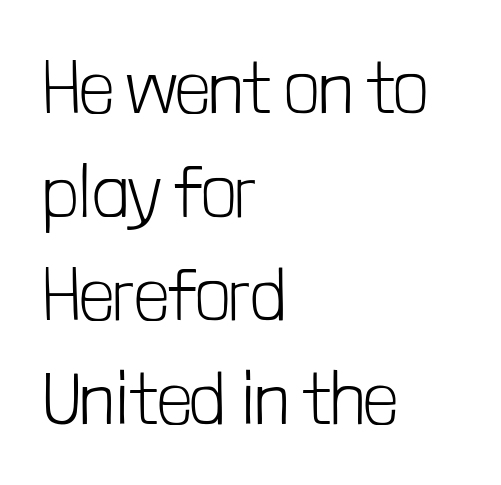
Q: Is the text bold? A: No.
Q: Is the text italic (slanted)? A: No, it is upright.
Q: Is the typeface a serif or a sans-serif typeface? A: Sans-serif.
Q: Is the text underlined? A: No.
Q: How is the paragraph aligned? A: Left-aligned.
Q: Is the spacing between letters normal or unusually wide? A: Normal.
Q: Is the spacing between lines tight, normal or loose? A: Normal.
Q: Width (condensed, normal, or wide)? A: Condensed.
Q: Stroke contrast? A: Low.
Q: x-height? A: Medium.
Q: Monospaced? A: No.
